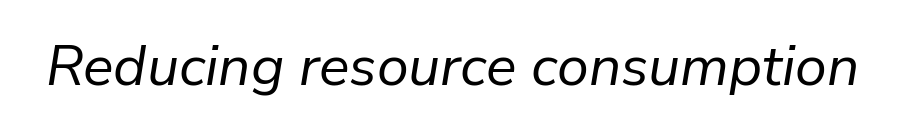
Q: Is the text bold? A: No.
Q: Is the text italic (slanted)? A: Yes, it leans right by about 9 degrees.
Q: Is the text underlined? A: No.
Q: Is the spacing between letters normal or unusually wide? A: Normal.
Q: Width (condensed, normal, or wide)? A: Normal.
Q: Stroke contrast? A: Low.
Q: x-height? A: Medium.
Q: Monospaced? A: No.
